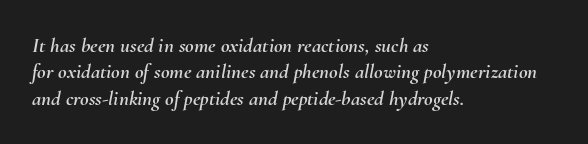
{"italic": "yes", "lean": "right", "slant_degrees": 10, "underline": "no", "align": "left", "line_spacing": "normal", "line_spacing_ratio": 1.26, "letter_spacing": "normal", "letter_spacing_em": 0.0, "glyph_px": 21}
